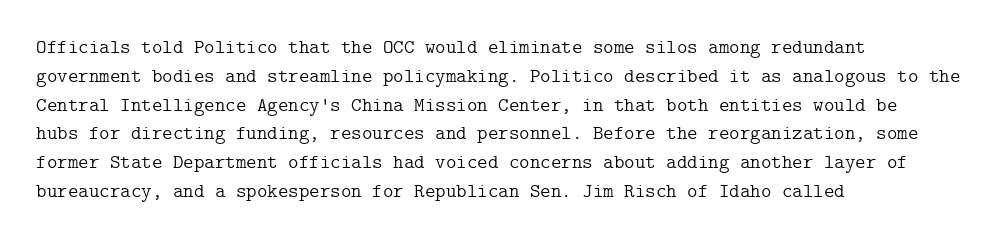
{"italic": "no", "bold": "no", "underline": "no", "align": "left", "line_spacing": "normal", "line_spacing_ratio": 1.44, "letter_spacing": "normal", "letter_spacing_em": 0.0, "glyph_px": 20}
